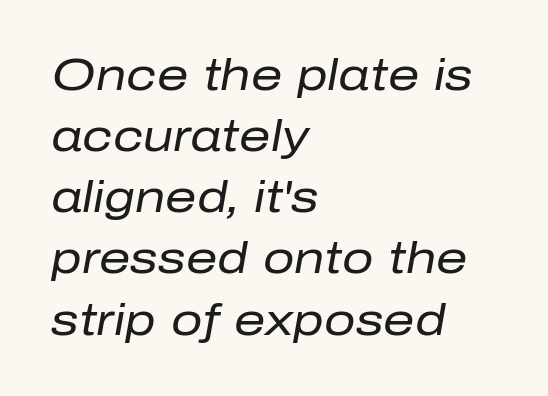
Q: Is the text bold? A: No.
Q: Is the text italic (slanted)? A: Yes, it leans right by about 10 degrees.
Q: Is the text underlined? A: No.
Q: How is the paragraph aligned? A: Left-aligned.
Q: Is the spacing between letters normal or unusually wide? A: Normal.
Q: Is the spacing between lines tight, normal or loose? A: Normal.
Q: Width (condensed, normal, or wide)? A: Normal.
Q: Stroke contrast? A: Low.
Q: x-height? A: Medium.
Q: Monospaced? A: No.
